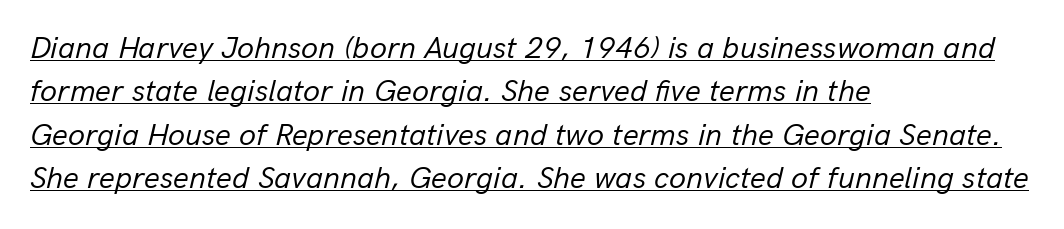
The face used here appears with an underline applied. An italicized treatment has been applied to the whole sample. Notice how the passage keeps a crisp vertical edge on the left only. A typesetter would call this leading conventional body-copy spacing.
